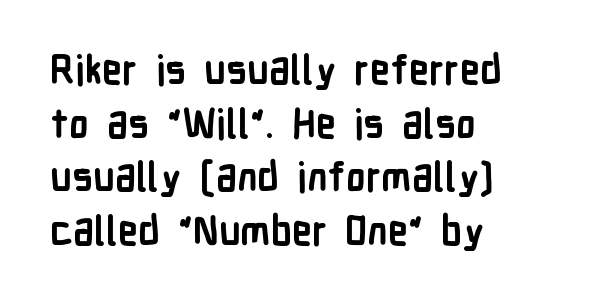
Thick stems and heavy bowls — unmistakably bold. The words here are not underlined. The font's upright variant was chosen for this text. The line texture is even and compact thanks to regular tracking. Each letter keeps its own natural width here, so spacing adapts to shape.
